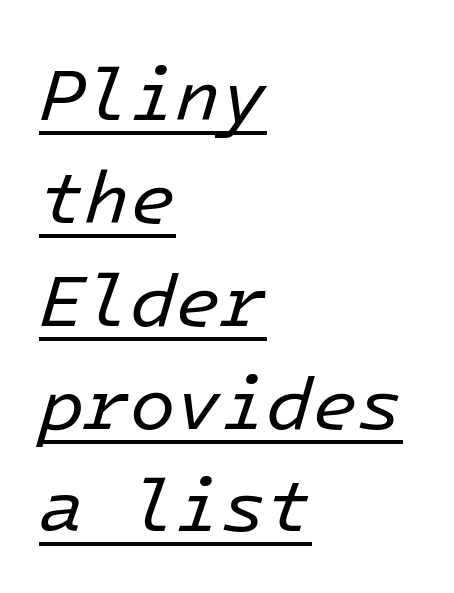
Caption: lettering with a line underneath. There's an unmistakable incline to the writing here. Each new line begins a customary step beneath the previous one. No extra ink here — the face is not bold. Reading down the block, your eye returns to a fixed left position each line.
